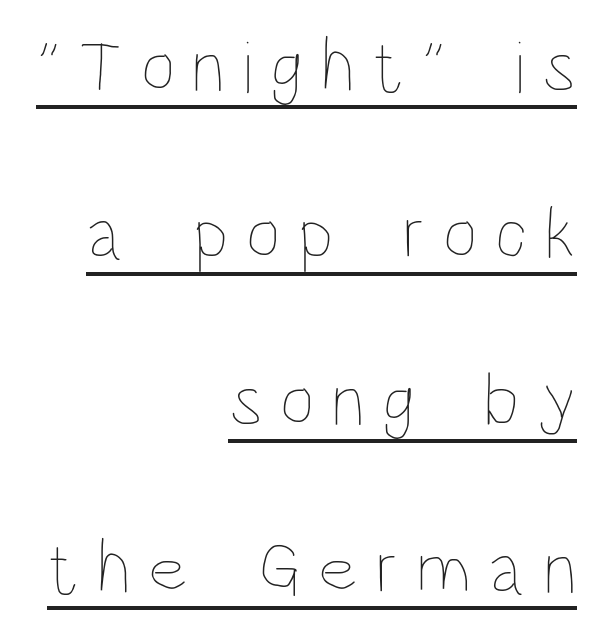
{"italic": "no", "bold": "no", "weight": "thin", "width": "condensed", "stroke_contrast": "low", "x_height": "large", "monospaced": "no", "underline": "yes", "align": "right", "line_spacing": "loose", "line_spacing_ratio": 2.23, "letter_spacing": "wide", "letter_spacing_em": 0.24, "glyph_px": 75}
